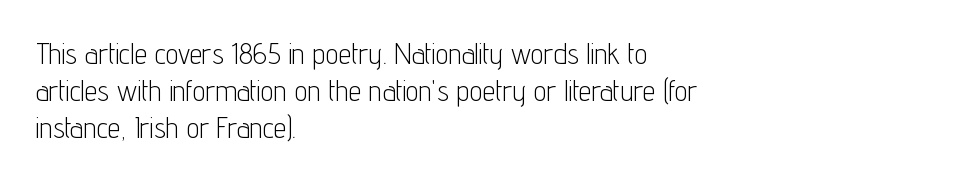
The image shows 29 px light, condensed sans-serif type, upright; set left-aligned, normal line spacing (1.28x), normal letter spacing, not underlined; low stroke contrast and a medium x-height.
